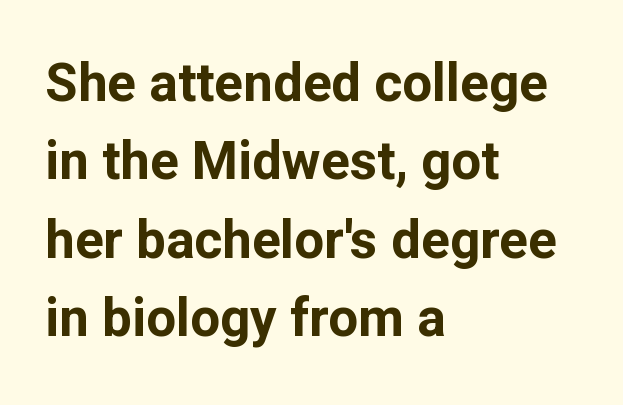
Q: Is the text bold? A: Yes.
Q: Is the text italic (slanted)? A: No, it is upright.
Q: Is the typeface a serif or a sans-serif typeface? A: Sans-serif.
Q: Is the text underlined? A: No.
Q: How is the paragraph aligned? A: Left-aligned.
Q: Is the spacing between letters normal or unusually wide? A: Normal.
Q: Is the spacing between lines tight, normal or loose? A: Normal.
Q: Width (condensed, normal, or wide)? A: Normal.
Q: Stroke contrast? A: Low.
Q: x-height? A: Medium.
Q: Monospaced? A: No.
